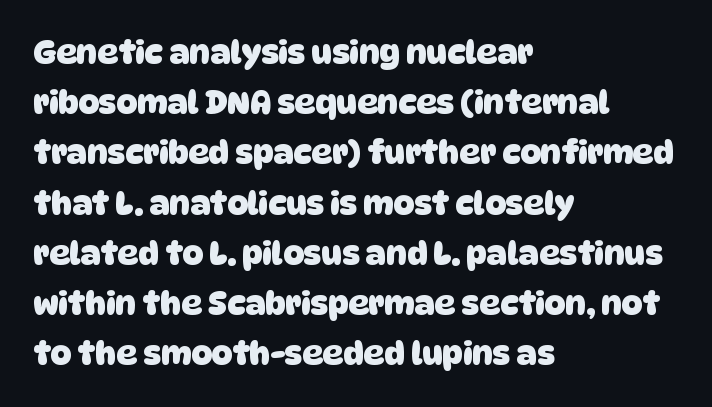
Notice how thick the strokes are: this is what a full bold looks like. Left-aligned paragraph, ragged on the right. Vertical spacing — default. Looks like regular typesetting: each glyph gets only the width it needs. Unmarked baselines from the first word to the last.
